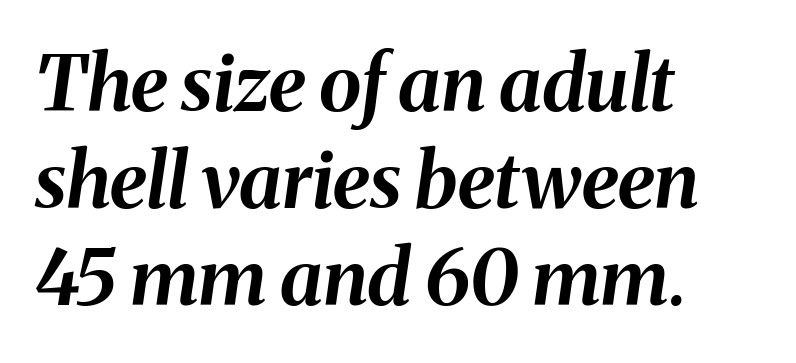
The image shows 77 px bold type, italic (leaning right); set left-aligned, normal line spacing (1.26x), normal letter spacing, not underlined; medium stroke contrast and a medium x-height.
